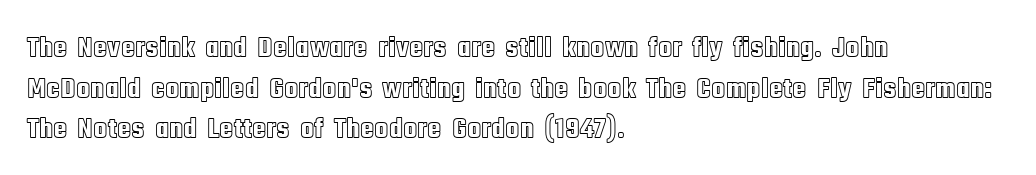
{"italic": "no", "width": "condensed", "x_height": "large", "monospaced": "no", "underline": "no", "align": "left", "line_spacing": "normal", "line_spacing_ratio": 1.4, "letter_spacing": "normal", "letter_spacing_em": 0.0, "glyph_px": 29}
